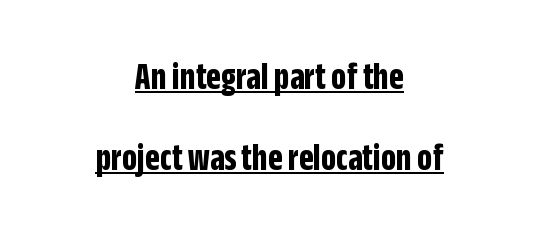
{"serif": "no", "italic": "no", "bold": "yes", "weight": "bold", "width": "condensed", "stroke_contrast": "low", "x_height": "large", "monospaced": "no", "underline": "yes", "align": "center", "line_spacing": "loose", "line_spacing_ratio": 2.13, "letter_spacing": "normal", "letter_spacing_em": 0.0, "glyph_px": 38}
